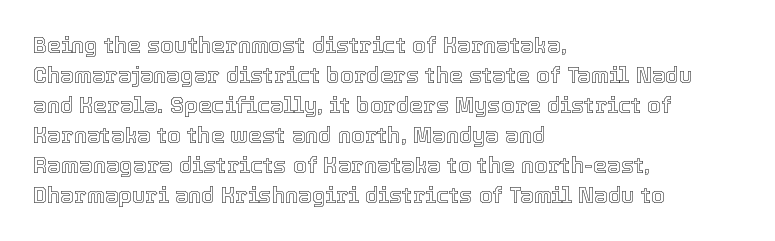
{"italic": "no", "underline": "no", "align": "left", "line_spacing": "normal", "line_spacing_ratio": 1.36, "letter_spacing": "normal", "letter_spacing_em": 0.0, "glyph_px": 22}
